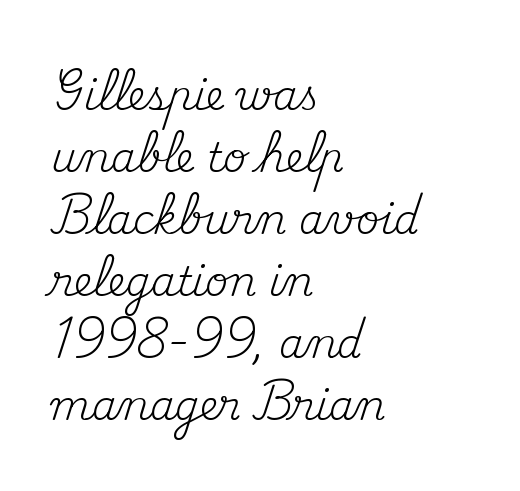
The image shows 40 px regular-weight serif type; set left-aligned, normal line spacing (1.55x), normal letter spacing, not underlined; medium stroke contrast and a small x-height.
